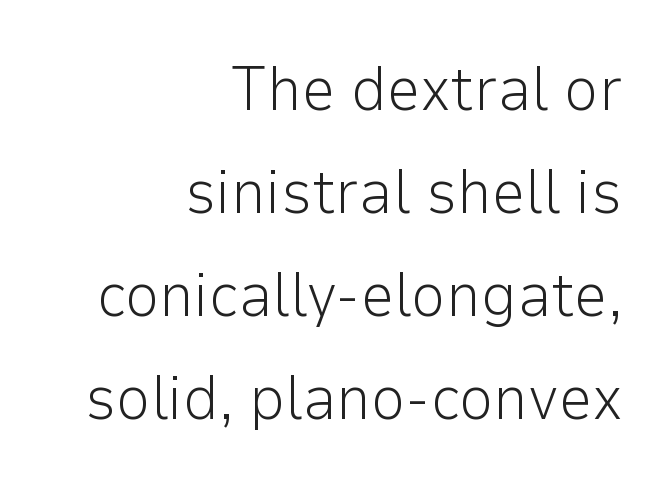
A typesetter would call this proportional, since set widths differ per character. These lines are set flush right with a ragged left edge. Unlike italic type, these characters show no tilt at all. The strip under each line holds only bare page. The horizontal fit of the characters is conventional and even.
